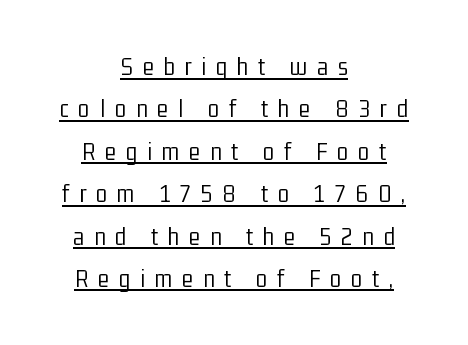
Q: Is the text bold? A: No.
Q: Is the text italic (slanted)? A: No, it is upright.
Q: Is the text underlined? A: Yes.
Q: How is the paragraph aligned? A: Centered.
Q: Is the spacing between letters normal or unusually wide? A: Unusually wide.
Q: Is the spacing between lines tight, normal or loose? A: Normal.
